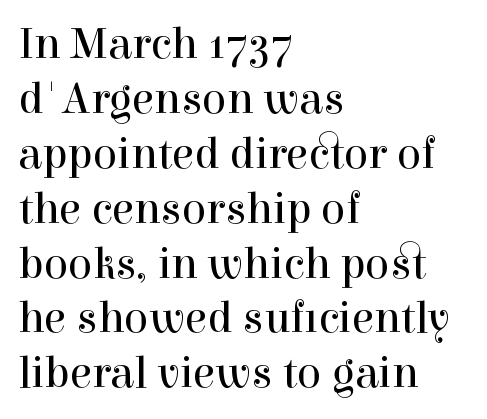
The image shows 45 px regular-weight serif type, upright; set left-aligned, line spacing 1.22x, normal letter spacing, not underlined; a medium x-height.
